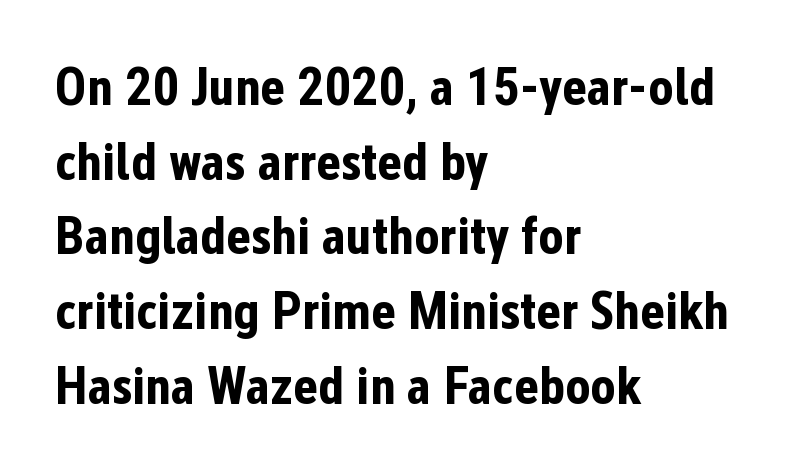
Letter spacing: default. Is this a fixed-width face? No — the glyphs have proportional, varying widths. Students, this is bold: see how much ink each stroke carries. The glyphs are unaccompanied by any horizontal stroke below them.
